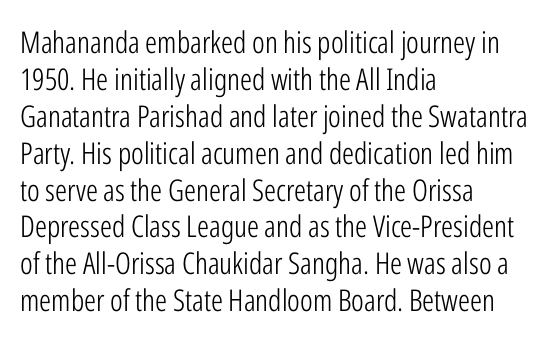
The image shows 30 px light, condensed sans-serif type, upright; set left-aligned, line spacing 1.23x, normal letter spacing, not underlined; low stroke contrast and a medium x-height.
